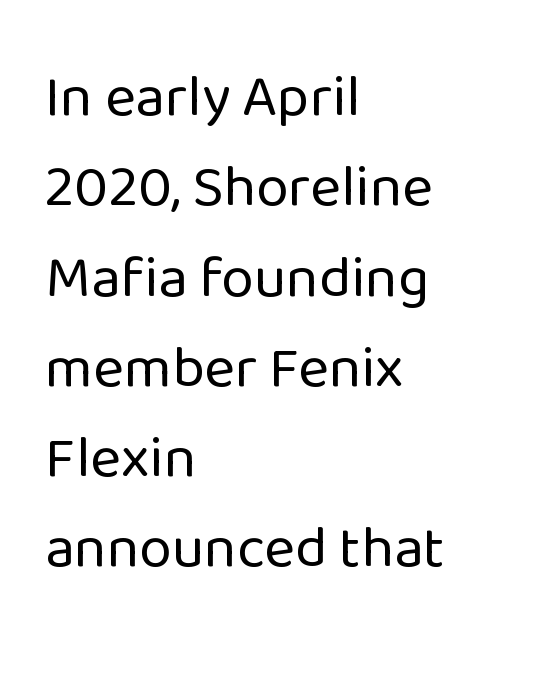
{"serif": "no", "italic": "no", "bold": "no", "weight": "regular", "width": "normal", "stroke_contrast": "low", "x_height": "medium", "monospaced": "no", "underline": "no", "align": "left", "line_spacing": "normal", "line_spacing_ratio": 1.53, "letter_spacing": "normal", "letter_spacing_em": 0.0, "glyph_px": 59}
